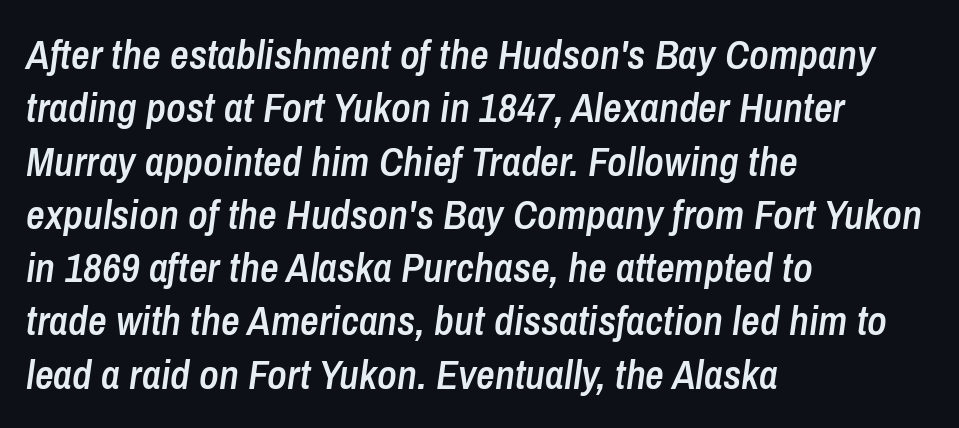
It's the slanting kind of type. Here the glyphs are tracked normally, forming tight word shapes. The specimen omits any rule beneath the text block's lines. The ragged edge is on the right, which tells us the setting is flush left.
